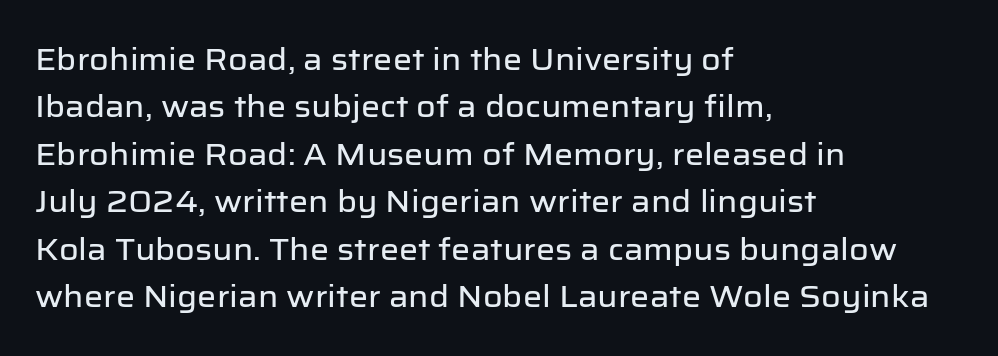
The image shows 30 px sans-serif type, upright; set left-aligned, normal line spacing (1.58x), normal letter spacing, not underlined; low stroke contrast and a medium x-height.
